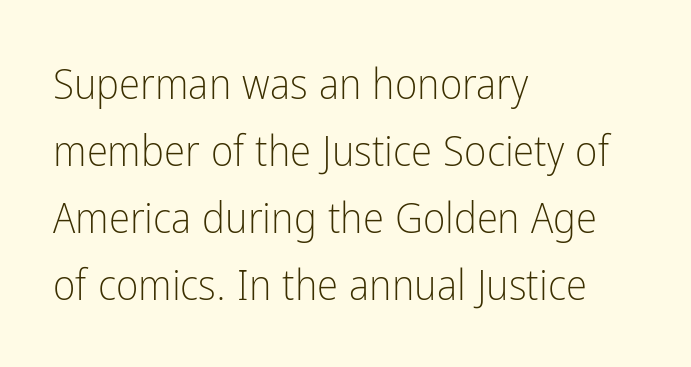
Characters remain perfectly vertical along every line. On a weight scale, this lands at 450 or below. Descenders hang freely into open space. Visually the block forms a straight wall on the left and a jagged coastline on the right.
